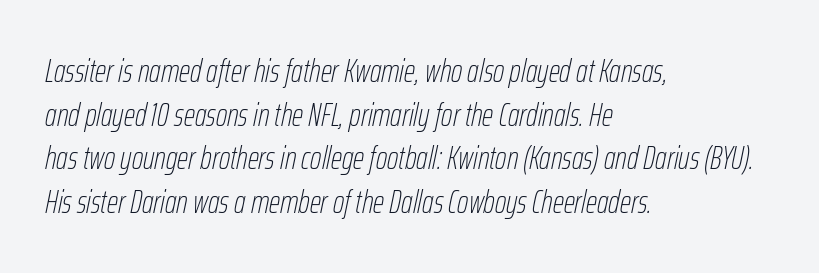
Designer's note — italics engaged. Horizontally, the lines are justified to the leading edge only. Note the varied advance widths — an 'i' is clearly narrower than an 'm'. A typesetter would call this leading conventional body-copy spacing. Weight: in the light-to-regular range.
